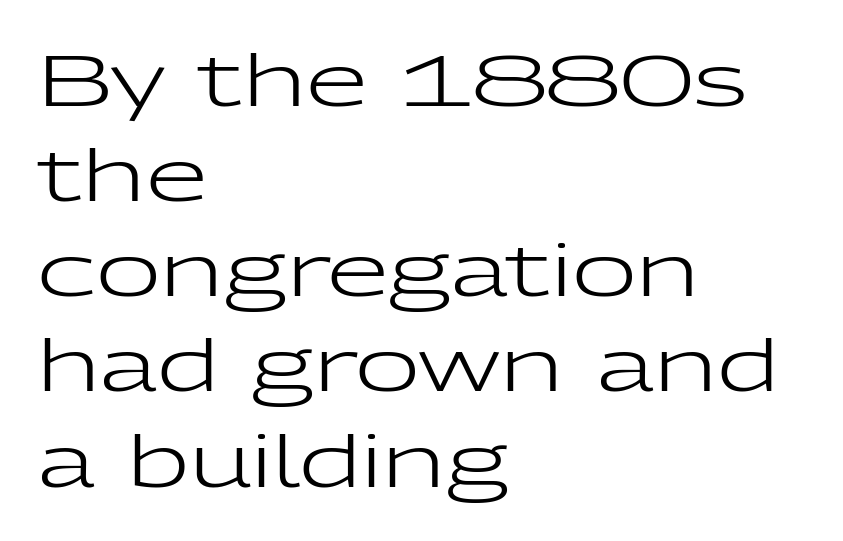
{"serif": "no", "italic": "no", "bold": "no", "weight": "regular", "width": "wide", "stroke_contrast": "low", "x_height": "medium", "monospaced": "no", "underline": "no", "align": "left", "line_spacing": "normal", "line_spacing_ratio": 1.34, "letter_spacing": "normal", "letter_spacing_em": 0.0, "glyph_px": 71}
